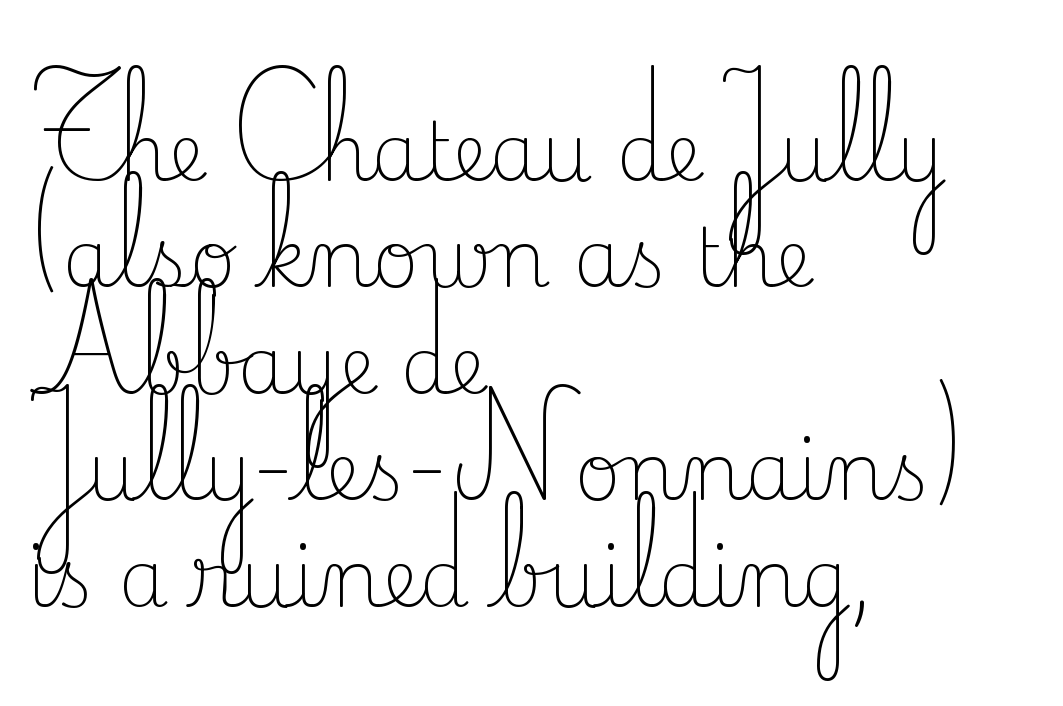
The image shows 80 px light serif type, upright; set left-aligned, normal line spacing (1.33x), normal letter spacing, not underlined; low stroke contrast and a small x-height.
